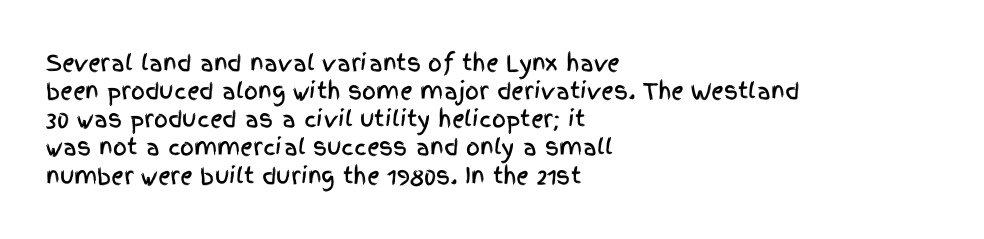
The image shows 22 px text type, upright; set left-aligned, normal line spacing (1.28x), normal letter spacing, not underlined.
